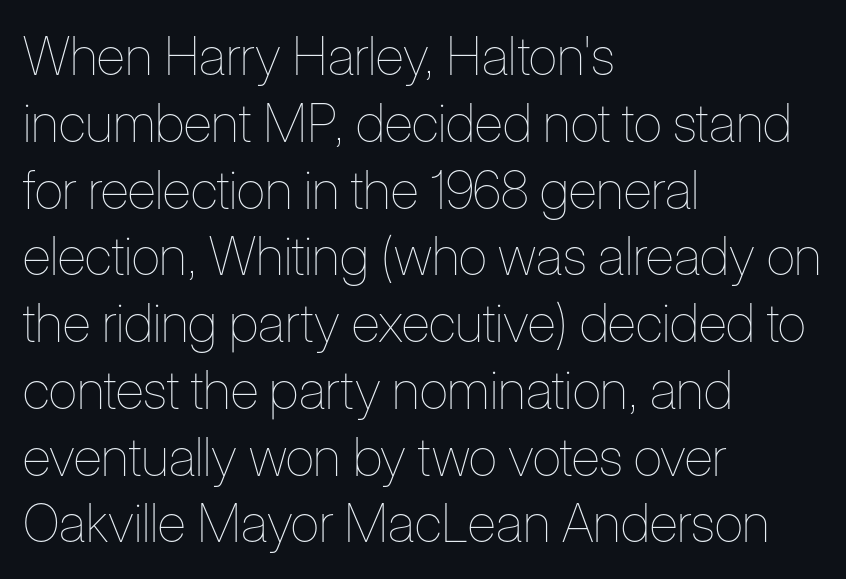
The image shows 53 px thin, condensed type, upright; set left-aligned, normal line spacing (1.26x), normal letter spacing, not underlined; low stroke contrast and a medium x-height.
